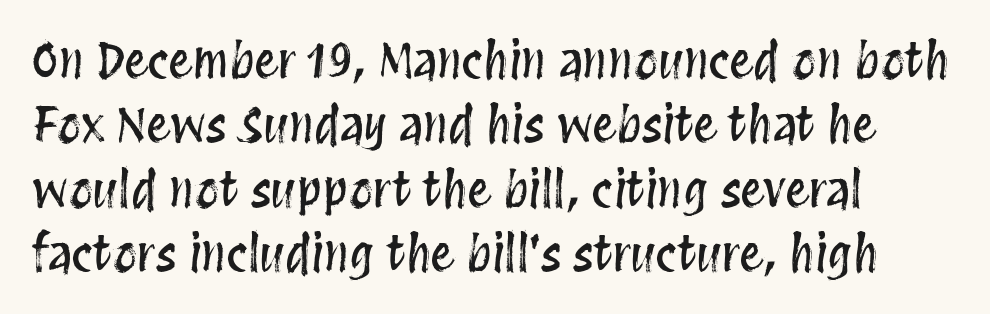
The image shows 48 px condensed type, upright; set left-aligned, normal line spacing (1.34x), normal letter spacing, not underlined; medium stroke contrast and a large x-height.
